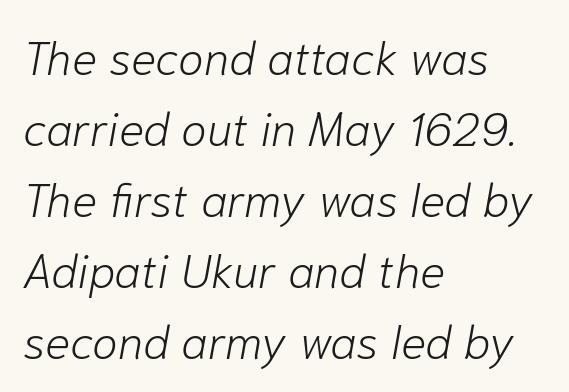
{"italic": "yes", "lean": "right", "slant_degrees": 10, "bold": "no", "weight": "light", "width": "normal", "stroke_contrast": "low", "x_height": "medium", "monospaced": "no", "underline": "no", "align": "left", "line_spacing": "normal", "line_spacing_ratio": 1.51, "letter_spacing": "normal", "letter_spacing_em": 0.0, "glyph_px": 47}
